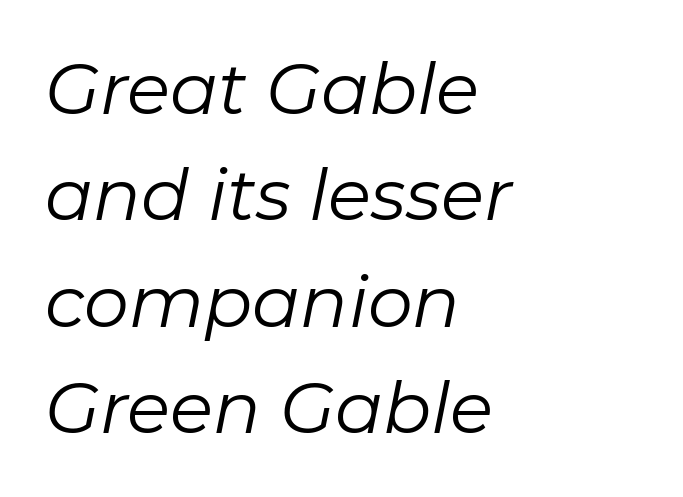
This is oblique type, the kind used for emphasis or titles. Students, note that the glyphs here touch the page at normal intervals. Nobody drew a line under any word here. Horizontal bands of white between lines are of average thickness.
